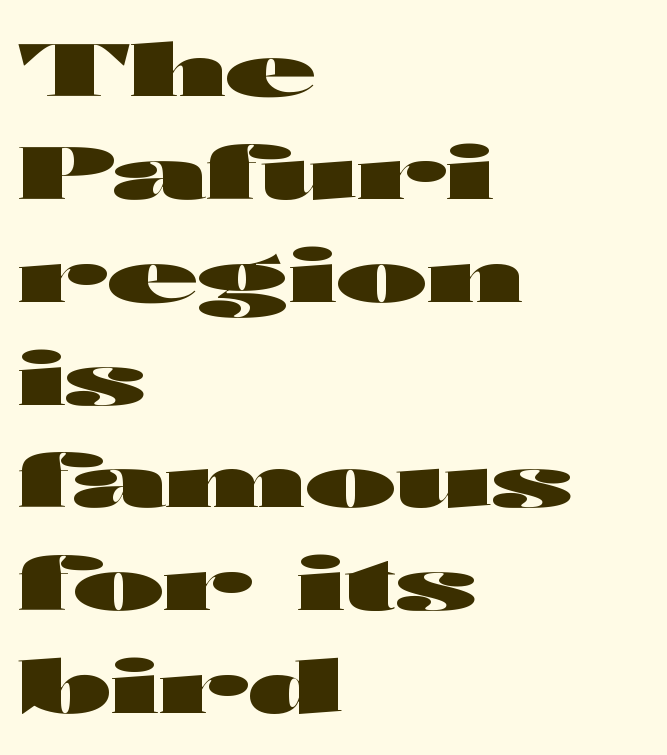
{"serif": "no", "italic": "no", "bold": "yes", "weight": "heavy", "width": "wide", "stroke_contrast": "high", "x_height": "medium", "monospaced": "no", "underline": "no", "align": "left", "line_spacing": "normal", "line_spacing_ratio": 1.39, "letter_spacing": "normal", "letter_spacing_em": 0.0, "glyph_px": 74}
